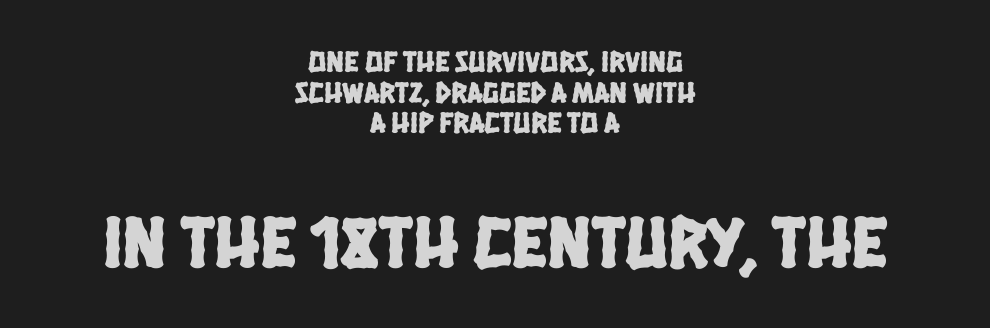
The image shows 74 px condensed sans-serif type; set centered, tight line spacing (1.02x), normal letter spacing, not underlined; the second (bottom) block is 2.47x larger; low stroke contrast and a large x-height.
